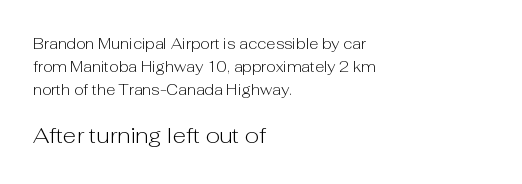
{"italic": "no", "bold": "no", "underline": "no", "align": "left", "line_spacing": "normal", "line_spacing_ratio": 1.55, "letter_spacing": "normal", "letter_spacing_em": 0.0, "larger_block": "second", "size_ratio": 1.47, "glyph_px": 22}
